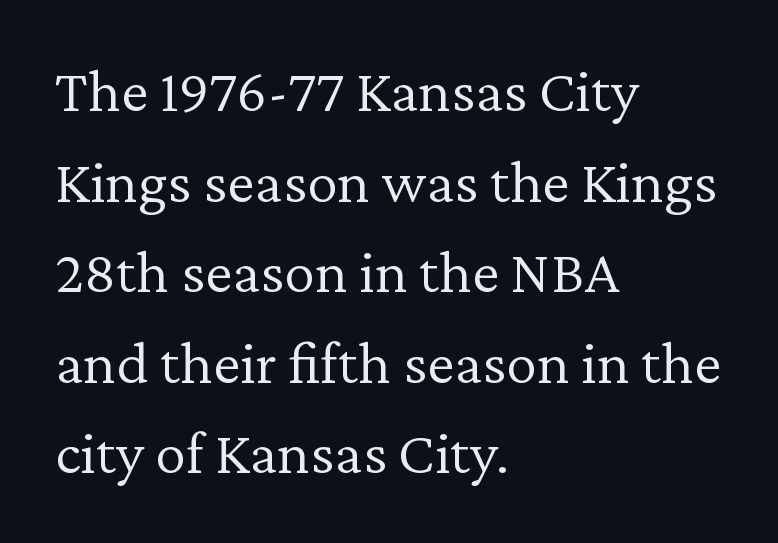
Q: Is the text bold? A: No.
Q: Is the text italic (slanted)? A: No, it is upright.
Q: Is the typeface a serif or a sans-serif typeface? A: Serif.
Q: Is the text underlined? A: No.
Q: How is the paragraph aligned? A: Left-aligned.
Q: Is the spacing between letters normal or unusually wide? A: Normal.
Q: Is the spacing between lines tight, normal or loose? A: Normal.
Q: Width (condensed, normal, or wide)? A: Normal.
Q: Stroke contrast? A: Low.
Q: x-height? A: Medium.
Q: Monospaced? A: No.
